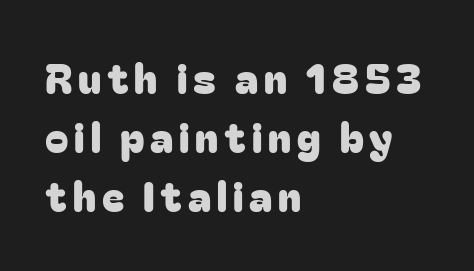
The image shows 42 px sans-serif type, upright; set left-aligned, normal line spacing (1.41x), not underlined; low stroke contrast and a medium x-height.
